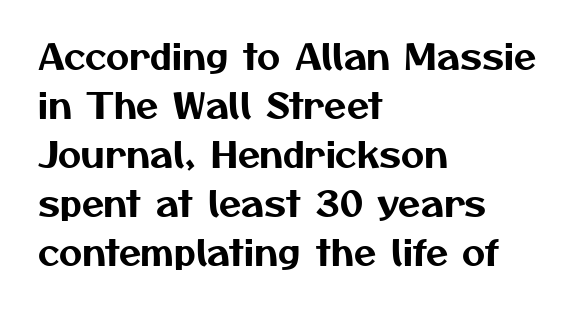
Line starts are locked; line ends wander. Rows of type keep a routine distance in the vertical direction. The passage shown has conventional tracking throughout. Nothing sits at the stroke ends, so this counts as sans-serif. A clean baseline with only descenders dipping below it. Character widths vary here, with narrow letters taking less room than wide ones.
